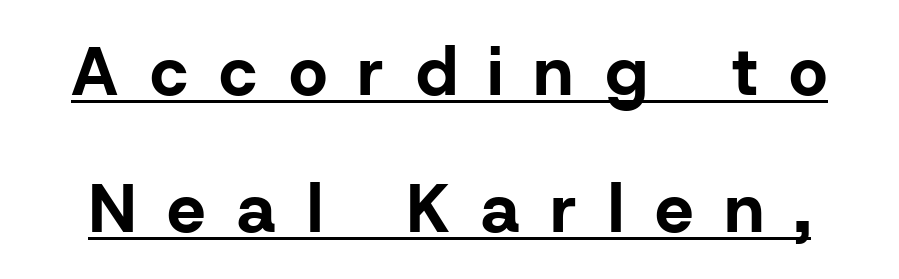
Q: Is the text bold? A: Yes.
Q: Is the text italic (slanted)? A: No, it is upright.
Q: Is the typeface a serif or a sans-serif typeface? A: Sans-serif.
Q: Is the text underlined? A: Yes.
Q: Is the spacing between letters normal or unusually wide? A: Unusually wide.
Q: Is the spacing between lines tight, normal or loose? A: Loose.
Q: Width (condensed, normal, or wide)? A: Normal.
Q: Stroke contrast? A: Low.
Q: x-height? A: Medium.
Q: Monospaced? A: No.
